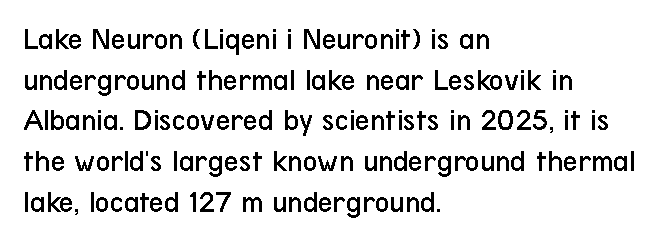
The image shows 32 px regular-weight, condensed sans-serif type, upright; set left-aligned, normal line spacing (1.27x), normal letter spacing, not underlined; low stroke contrast and a medium x-height.
